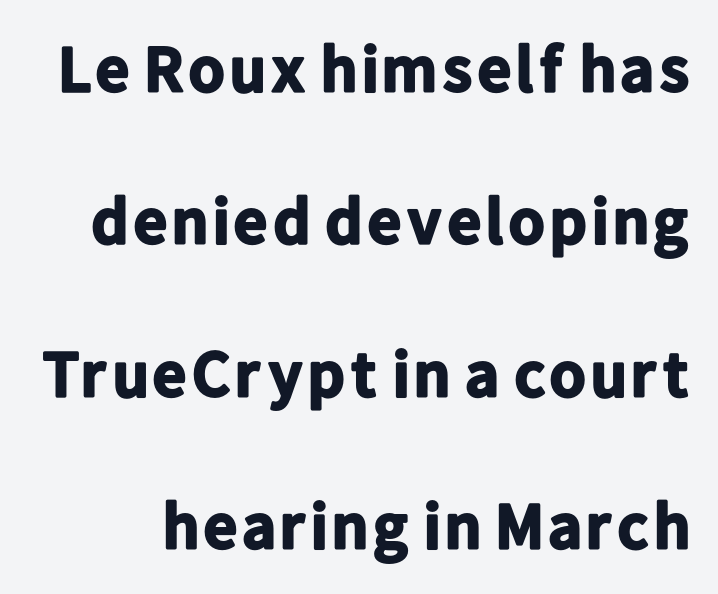
The image shows 66 px bold sans-serif type, upright; set loose line spacing (2.31x), normal letter spacing, not underlined; low stroke contrast and a medium x-height.
